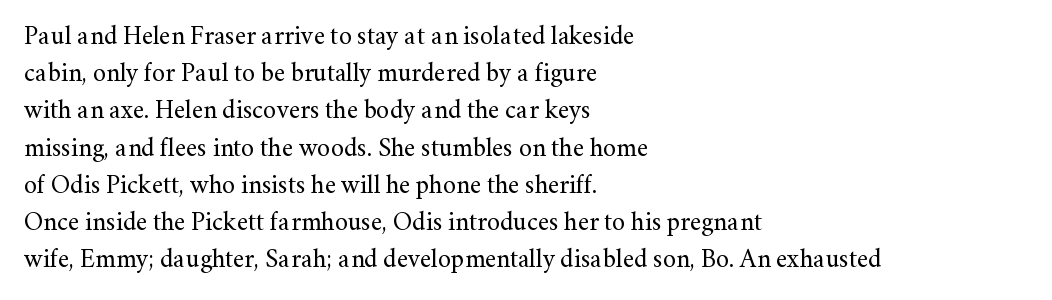
{"italic": "no", "bold": "no", "underline": "no", "align": "left", "line_spacing": "normal", "line_spacing_ratio": 1.43, "letter_spacing": "normal", "letter_spacing_em": 0.0, "glyph_px": 26}
